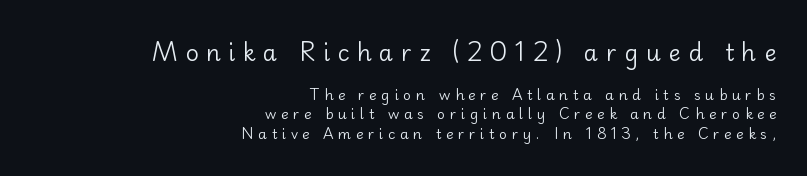
The image shows 23 px text type, upright; set right-aligned, normal line spacing (1.4x), unusually wide letter spacing (+0.33 em), not underlined; the first (top) block is 1.64x larger.
